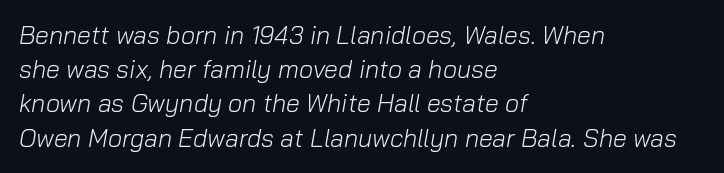
The image shows 25 px text type, italic (leaning right); set left-aligned, normal line spacing (1.37x), normal letter spacing, not underlined.
